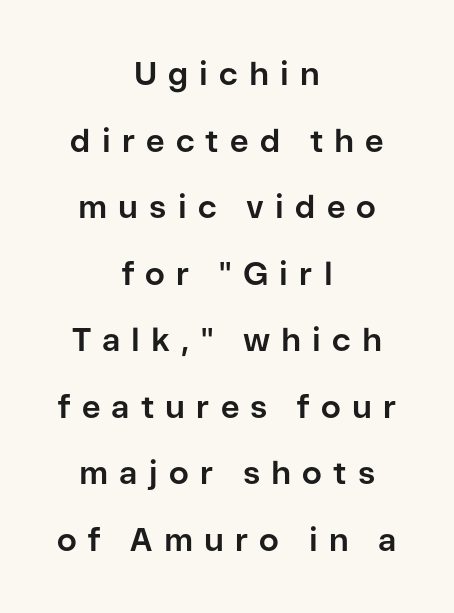
This sample uses a sans-serif face. The zone under the glyphs is completely vacant. The font is running at its bold setting. Compared with a flush-left layout, this one balances lines on the center instead.
